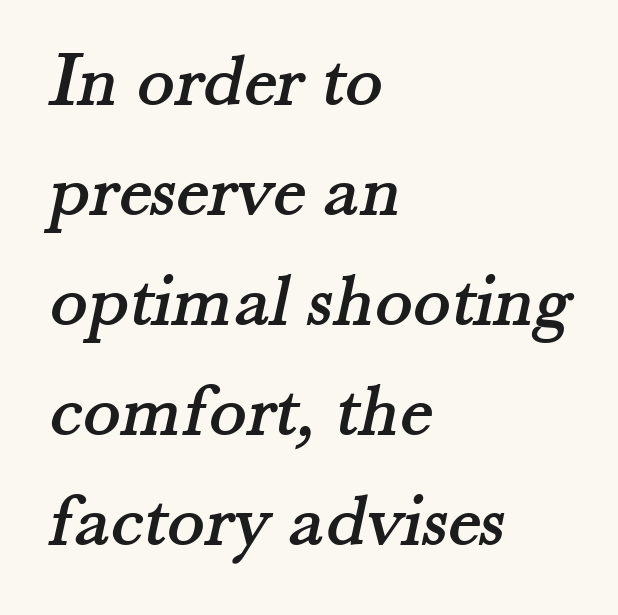
Q: Is the typeface a serif or a sans-serif typeface? A: Serif.
Q: Is the text underlined? A: No.
Q: How is the paragraph aligned? A: Left-aligned.
Q: Is the spacing between letters normal or unusually wide? A: Normal.
Q: Is the spacing between lines tight, normal or loose? A: Normal.
Q: Width (condensed, normal, or wide)? A: Normal.
Q: Stroke contrast? A: Medium.
Q: x-height? A: Small.
Q: Monospaced? A: No.
